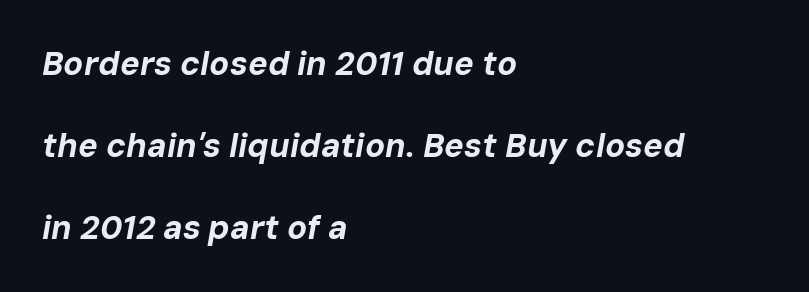
{"italic": "yes", "lean": "right", "slant_degrees": 10, "bold": "yes", "weight": "bold", "width": "normal", "stroke_contrast": "low", "x_height": "medium", "monospaced": "no", "underline": "no", "align": "left", "line_spacing": "loose", "line_spacing_ratio": 2.48, "letter_spacing": "normal", "letter_spacing_em": 0.0, "glyph_px": 33}
